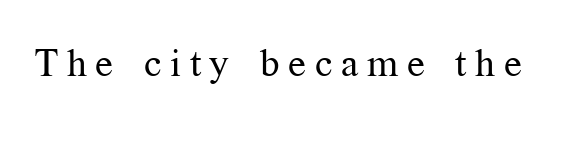
The image shows 39 px regular-weight serif type, upright; set unusually wide letter spacing (+0.22 em), not underlined; medium stroke contrast and a medium x-height.
